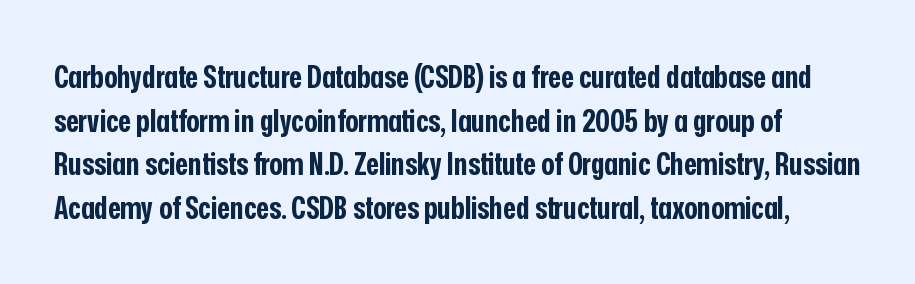
Q: Is the text bold? A: Yes.
Q: Is the text italic (slanted)? A: No, it is upright.
Q: Is the typeface a serif or a sans-serif typeface? A: Sans-serif.
Q: Is the text underlined? A: No.
Q: Is the spacing between letters normal or unusually wide? A: Normal.
Q: Is the spacing between lines tight, normal or loose? A: Normal.
Q: Width (condensed, normal, or wide)? A: Condensed.
Q: Stroke contrast? A: Low.
Q: x-height? A: Medium.
Q: Monospaced? A: No.
